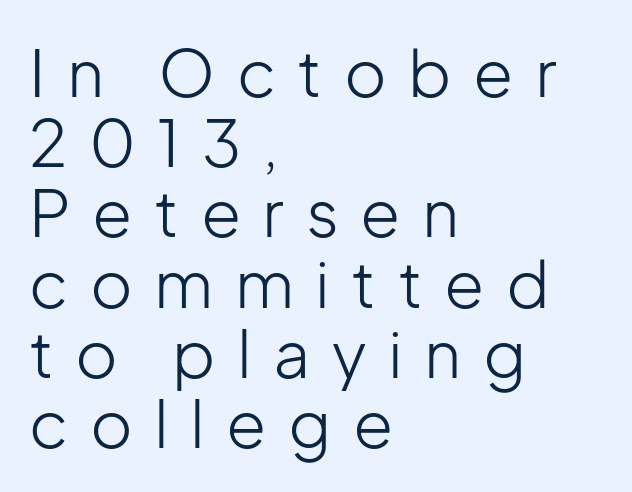
The image shows 65 px light sans-serif type, upright; set left-aligned, tight line spacing (1.08x), unusually wide letter spacing (+0.33 em), not underlined; low stroke contrast and a medium x-height.
